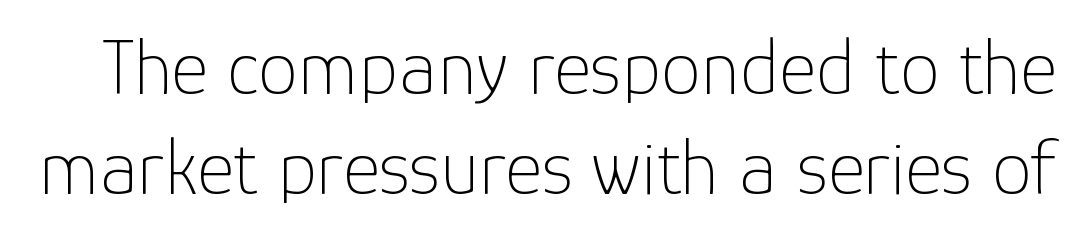
The image shows 80 px thin sans-serif type, upright; set normal line spacing (1.25x), normal letter spacing, not underlined; low stroke contrast and a medium x-height.
